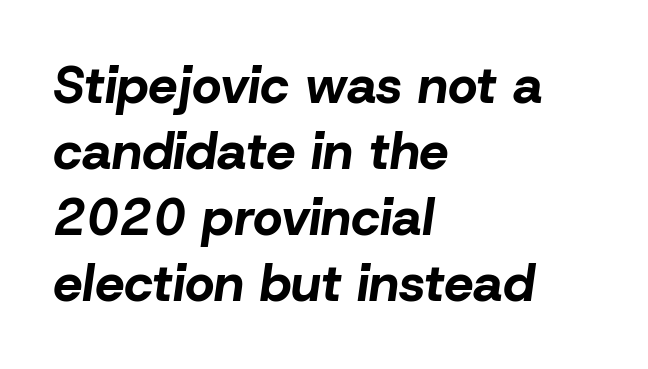
Q: Is the text bold? A: Yes.
Q: Is the text italic (slanted)? A: Yes, it leans right by about 8 degrees.
Q: Is the text underlined? A: No.
Q: How is the paragraph aligned? A: Left-aligned.
Q: Is the spacing between letters normal or unusually wide? A: Normal.
Q: Is the spacing between lines tight, normal or loose? A: Normal.
Q: Width (condensed, normal, or wide)? A: Normal.
Q: Stroke contrast? A: Low.
Q: x-height? A: Medium.
Q: Monospaced? A: No.
